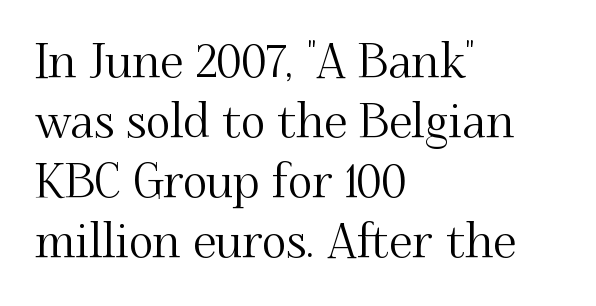
Each letter keeps its own natural width here, so spacing adapts to shape. The face used here is seriffed, in the tradition of book romans. Notice how the passage keeps a crisp vertical edge on the left only. Check the space under the baseline: it is left empty. In terms of letterspacing, this is plain default setting. Horizontal bands of white between lines are of average thickness.
